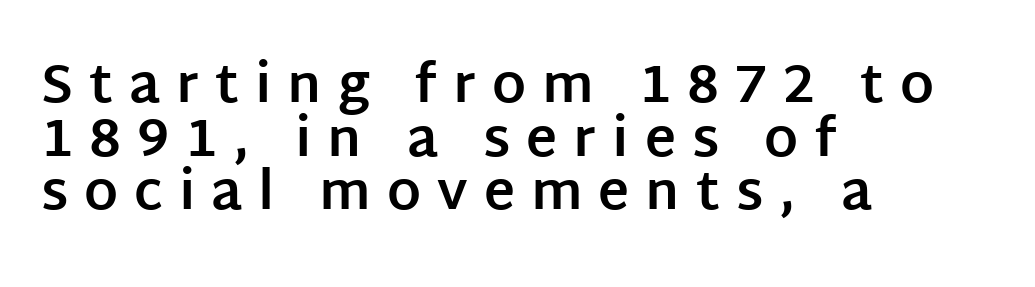
The baseline area is clear. Short note: letters widely spaced. Posture: vertical. The paragraph shown leans on its left margin.
